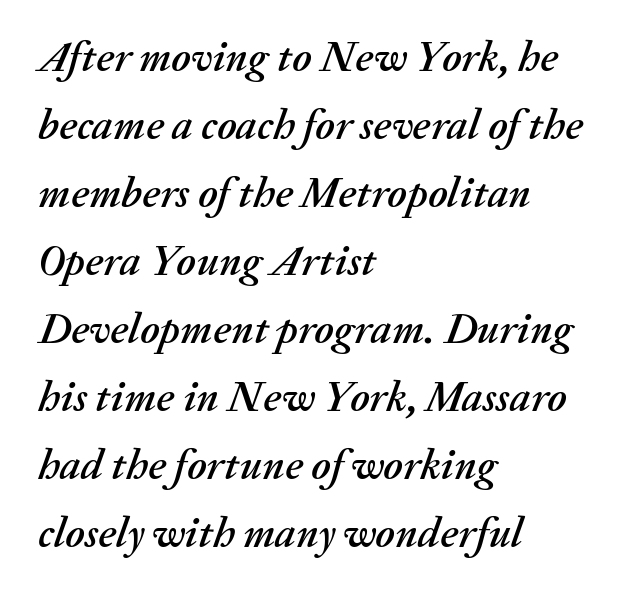
The image shows 43 px text type, italic (leaning right); set left-aligned, normal line spacing (1.58x), normal letter spacing, not underlined; medium stroke contrast and a medium x-height.
